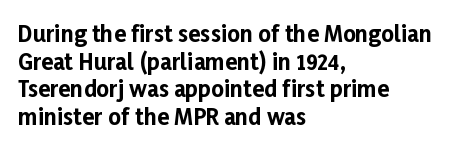
The image shows 22 px bold type, upright; set left-aligned, normal line spacing (1.26x), normal letter spacing, not underlined.
